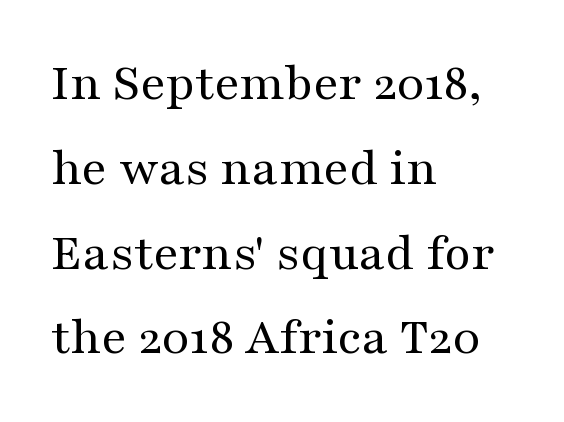
Horizontally, the lines are justified to the leading edge only. You could call the tracking neutral — neither tight nor loose. Is there much room between lines? A standard amount, neither cramped nor airy. In terms of letterform style, serifs are clearly present.
